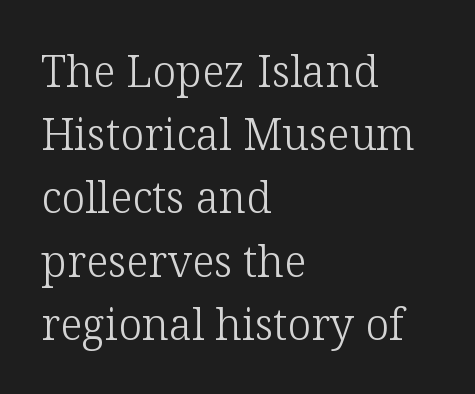
Q: Is the text bold? A: No.
Q: Is the text italic (slanted)? A: No, it is upright.
Q: Is the typeface a serif or a sans-serif typeface? A: Serif.
Q: Is the text underlined? A: No.
Q: How is the paragraph aligned? A: Left-aligned.
Q: Is the spacing between letters normal or unusually wide? A: Normal.
Q: Is the spacing between lines tight, normal or loose? A: Normal.
Q: Width (condensed, normal, or wide)? A: Normal.
Q: Stroke contrast? A: Low.
Q: x-height? A: Medium.
Q: Monospaced? A: No.
